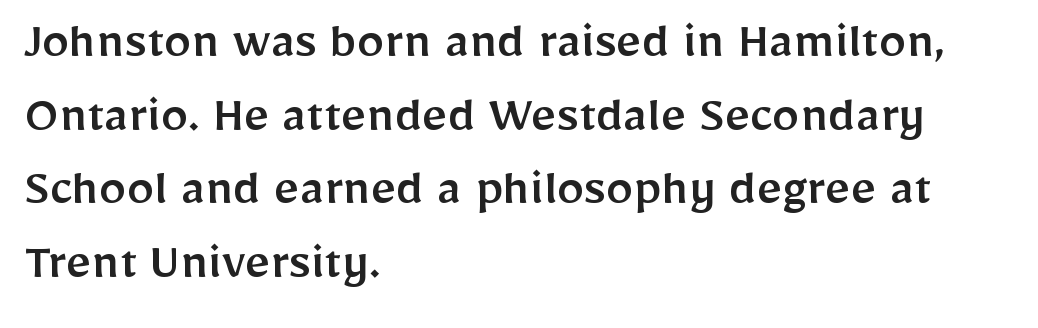
{"serif": "no", "italic": "no", "width": "normal", "stroke_contrast": "low", "x_height": "medium", "monospaced": "no", "underline": "no", "align": "left", "line_spacing": "normal", "line_spacing_ratio": 1.34, "letter_spacing": "normal", "letter_spacing_em": 0.0, "glyph_px": 55}
